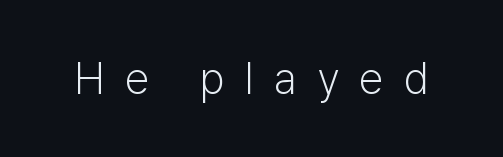
{"serif": "no", "italic": "no", "bold": "no", "weight": "light", "width": "normal", "stroke_contrast": "low", "x_height": "medium", "monospaced": "no", "underline": "no", "letter_spacing": "wide", "letter_spacing_em": 0.46, "glyph_px": 44}
